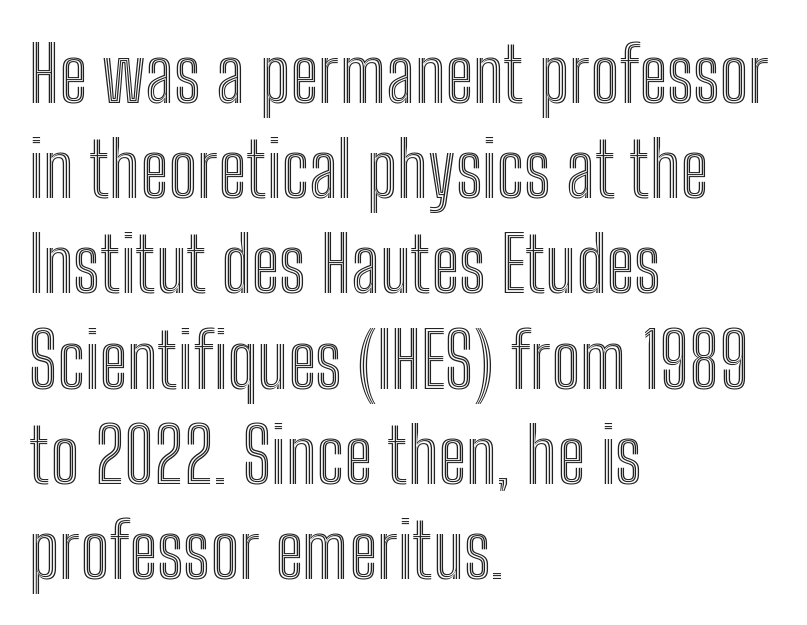
The image shows 75 px condensed type, upright; set left-aligned, normal line spacing (1.27x), normal letter spacing, not underlined; a medium x-height.
